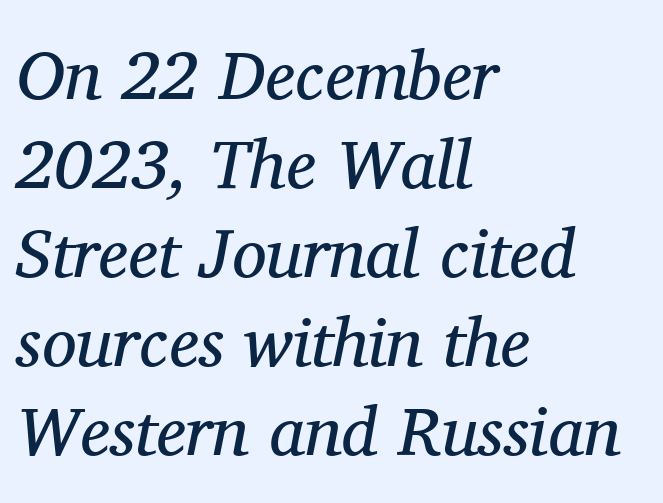
{"serif": "yes", "italic": "yes", "lean": "right", "slant_degrees": 11, "bold": "no", "weight": "regular", "width": "normal", "stroke_contrast": "medium", "x_height": "medium", "monospaced": "no", "underline": "no", "align": "left", "line_spacing": "normal", "line_spacing_ratio": 1.29, "letter_spacing": "normal", "letter_spacing_em": 0.0, "glyph_px": 69}
